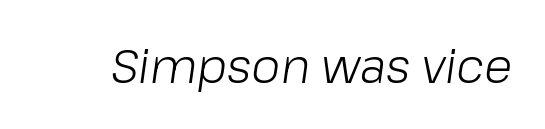
{"italic": "yes", "lean": "right", "slant_degrees": 8, "bold": "no", "weight": "light", "width": "normal", "stroke_contrast": "low", "x_height": "medium", "monospaced": "no", "underline": "no", "letter_spacing": "normal", "letter_spacing_em": 0.0, "glyph_px": 47}
